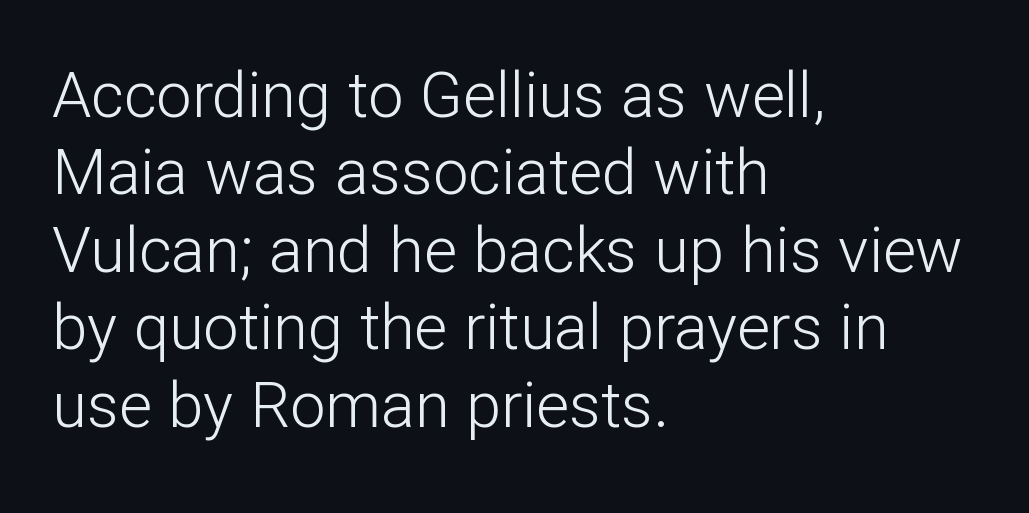
{"serif": "no", "italic": "no", "bold": "no", "weight": "light", "width": "normal", "stroke_contrast": "low", "x_height": "medium", "monospaced": "no", "underline": "no", "align": "left", "line_spacing_ratio": 1.23, "letter_spacing": "normal", "letter_spacing_em": 0.0, "glyph_px": 63}
